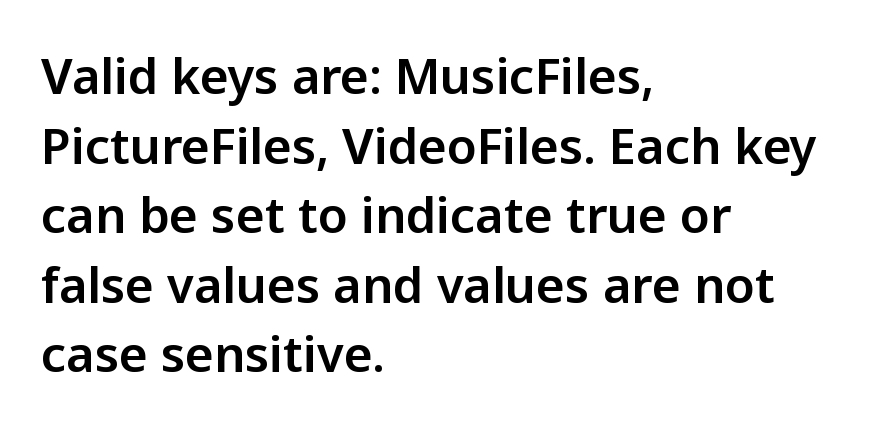
Q: Is the text italic (slanted)? A: No, it is upright.
Q: Is the typeface a serif or a sans-serif typeface? A: Sans-serif.
Q: Is the text underlined? A: No.
Q: How is the paragraph aligned? A: Left-aligned.
Q: Is the spacing between letters normal or unusually wide? A: Normal.
Q: Is the spacing between lines tight, normal or loose? A: Normal.
Q: Width (condensed, normal, or wide)? A: Normal.
Q: Stroke contrast? A: Low.
Q: x-height? A: Medium.
Q: Monospaced? A: No.
